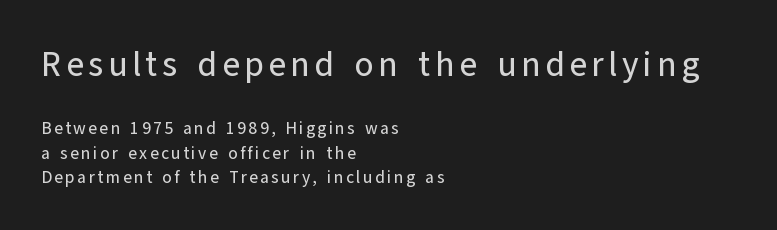
Q: Is the text italic (slanted)? A: No, it is upright.
Q: Is the typeface a serif or a sans-serif typeface? A: Sans-serif.
Q: Is the text underlined? A: No.
Q: How is the paragraph aligned? A: Left-aligned.
Q: Is the spacing between lines tight, normal or loose? A: Normal.
Q: Which block of text is set in a larger size, the first (top) or the second (bottom)? A: The first (top) one.
Q: Width (condensed, normal, or wide)? A: Normal.
Q: Stroke contrast? A: Low.
Q: x-height? A: Medium.
Q: Monospaced? A: No.
